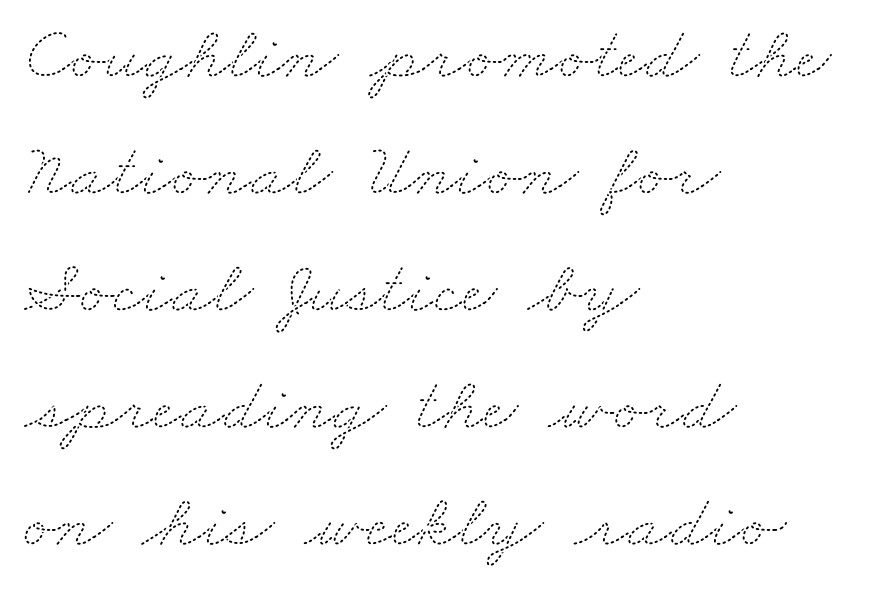
Think of a printed novel: that variable character pitch is what you see here. The leading is moderate, giving the passage an even texture. Horizontally, the lines are justified to the leading edge only. These lines keep a tight, regular rhythm from letter to letter. The area under the type is left untouched.
